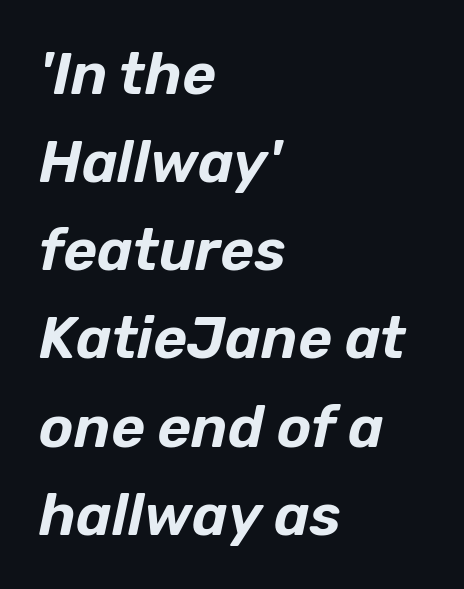
Teacher's note: observe the even left margin — that is flush-left alignment. Any mark beneath the type? The region is blank. Slant detected: the letters are inclined. The letterforms sit shoulder to shoulder at normal distance. Students, observe: this is what conventionally led text looks like.
